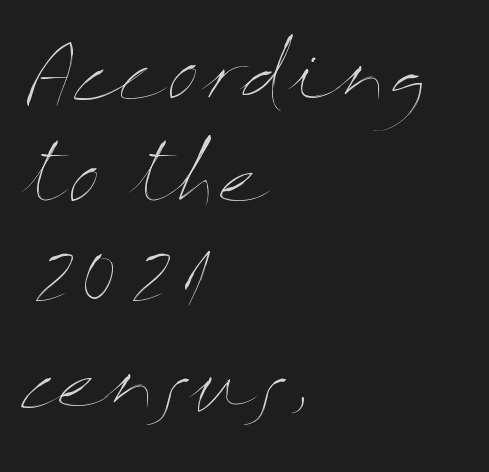
Think standard paragraph weight, or any step lighter than that. A bare baseline throughout the passage. Spacing verdict: proportional, widths tailored to each character. Short note: letters normally spaced. Horizontal alignment here is leftward, the default for most running prose.
